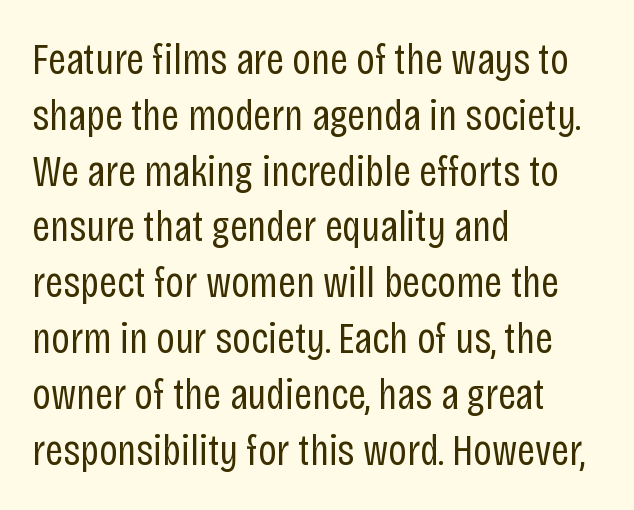
{"serif": "no", "italic": "no", "bold": "no", "weight": "regular", "width": "condensed", "stroke_contrast": "low", "x_height": "large", "monospaced": "no", "underline": "no", "align": "left", "line_spacing_ratio": 1.24, "letter_spacing": "normal", "letter_spacing_em": 0.0, "glyph_px": 45}
